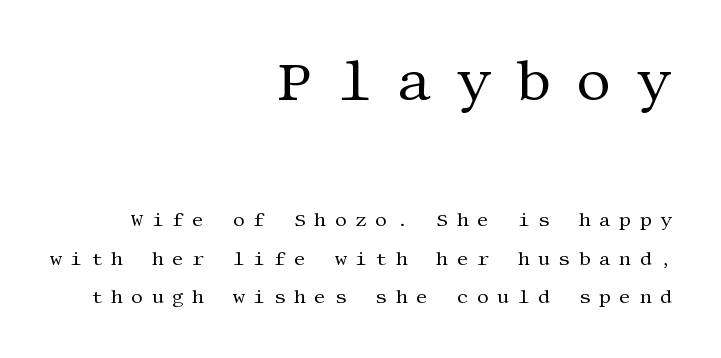
Q: Is the text bold? A: No.
Q: Is the text italic (slanted)? A: No, it is upright.
Q: Is the typeface a serif or a sans-serif typeface? A: Serif.
Q: Is the text underlined? A: No.
Q: How is the paragraph aligned? A: Right-aligned.
Q: Is the spacing between letters normal or unusually wide? A: Unusually wide.
Q: Is the spacing between lines tight, normal or loose? A: Loose.
Q: Which block of text is set in a larger size, the first (top) or the second (bottom)? A: The first (top) one.
Q: Width (condensed, normal, or wide)? A: Normal.
Q: Stroke contrast? A: Medium.
Q: x-height? A: Large.
